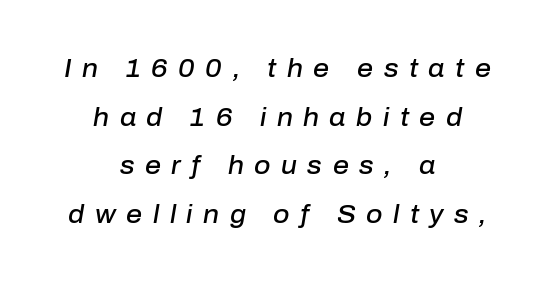
Q: Is the text bold? A: Semi-bold.
Q: Is the text italic (slanted)? A: Yes, it leans right by about 10 degrees.
Q: Is the text underlined? A: No.
Q: How is the paragraph aligned? A: Centered.
Q: Is the spacing between letters normal or unusually wide? A: Unusually wide.
Q: Is the spacing between lines tight, normal or loose? A: Loose.
